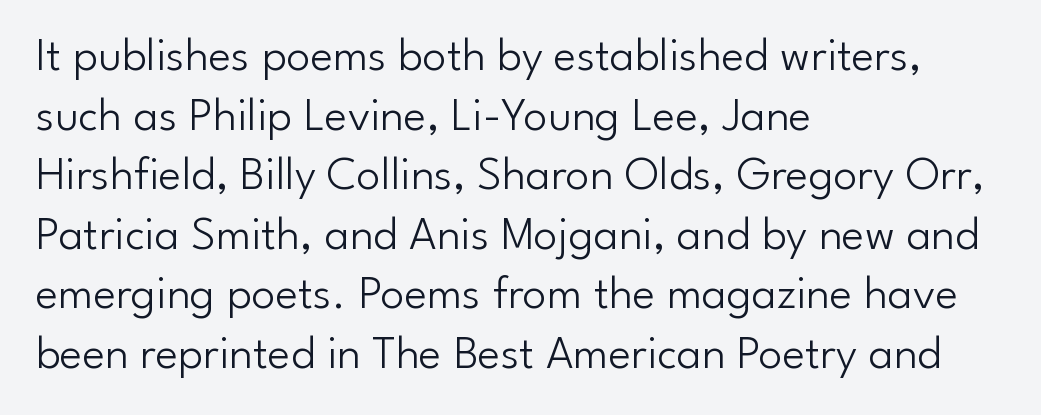
Visually the block forms a straight wall on the left and a jagged coastline on the right. Think of a printed novel: that variable character pitch is what you see here. Ascenders rise straight up at ninety degrees. This reads as an unemphasized weight, regular at the heaviest. Each row of text sits above clean, open space.
